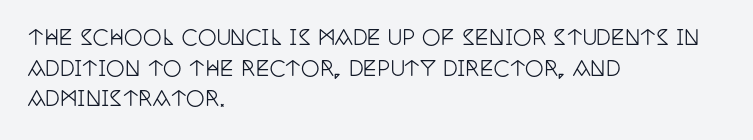
Style check: upright. Quick note: interline space is typical. This sample uses plain, unmodified letter spacing. In CSS terms this would be text-align: left.
